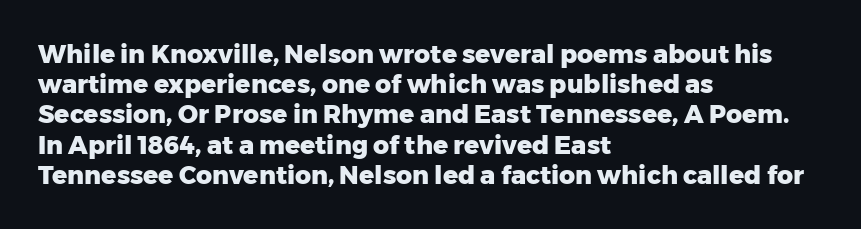
{"italic": "no", "bold": "yes", "underline": "no", "align": "left", "line_spacing_ratio": 1.21, "letter_spacing": "normal", "letter_spacing_em": 0.0, "glyph_px": 25}
